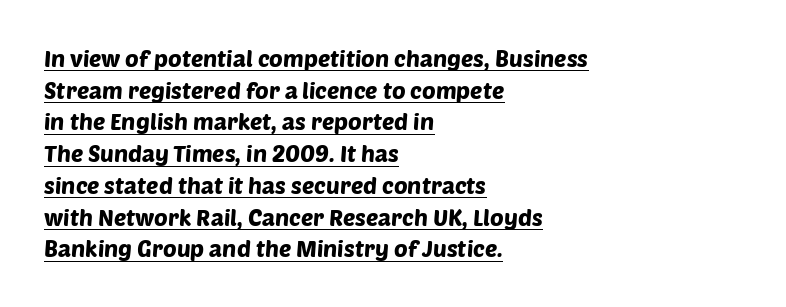
The image shows 23 px text type; set left-aligned, normal line spacing (1.38x), normal letter spacing, underlined.
